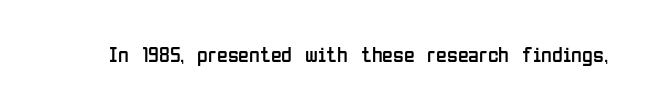
{"italic": "no", "bold": "no", "underline": "no", "letter_spacing": "normal", "letter_spacing_em": 0.0, "glyph_px": 22}
